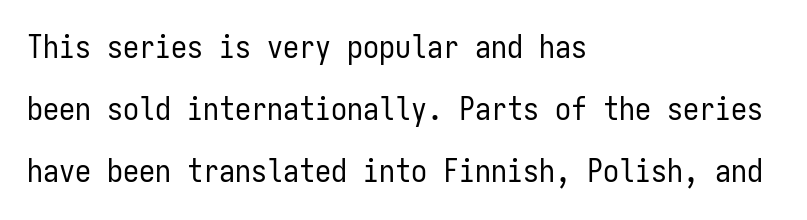
The image shows 32 px regular-weight, condensed sans-serif type, upright, monospaced; set left-aligned, loose line spacing (1.94x), normal letter spacing, not underlined; low stroke contrast and a medium x-height.
